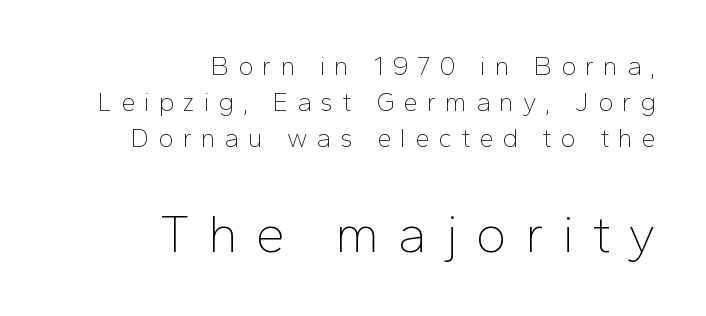
{"serif": "no", "italic": "no", "bold": "no", "weight": "thin", "width": "normal", "stroke_contrast": "low", "x_height": "medium", "monospaced": "no", "underline": "no", "align": "right", "line_spacing": "normal", "line_spacing_ratio": 1.39, "letter_spacing": "wide", "letter_spacing_em": 0.34, "larger_block": "second", "size_ratio": 2.04, "glyph_px": 53}
